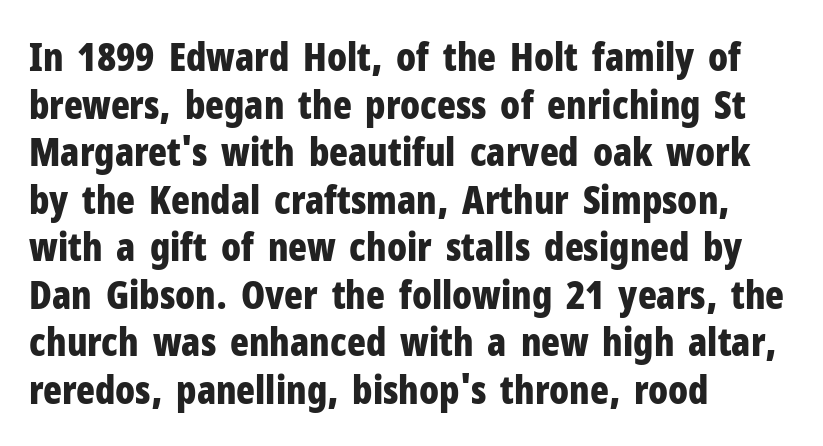
The image shows 39 px bold, condensed sans-serif type, upright; set left-aligned, line spacing 1.22x, normal letter spacing, not underlined; low stroke contrast and a medium x-height.
